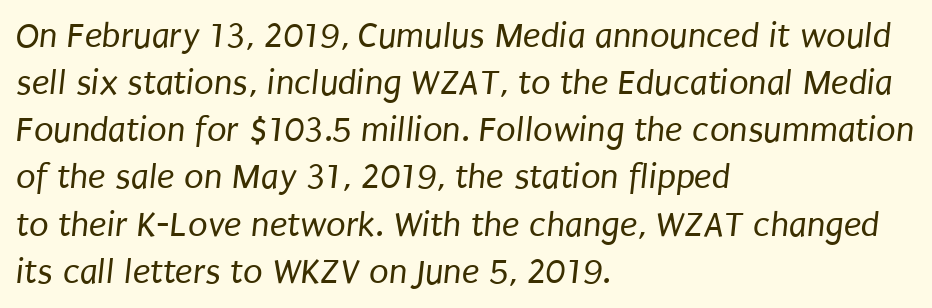
Teacher's note: observe the even left margin — that is flush-left alignment. The typeface chosen for these lines omits serifs. How are the letters spaced? Ordinarily, with no added tracking. Each row of text sits above clean, open space. Weight: in the light-to-regular range. Leading: standard.
